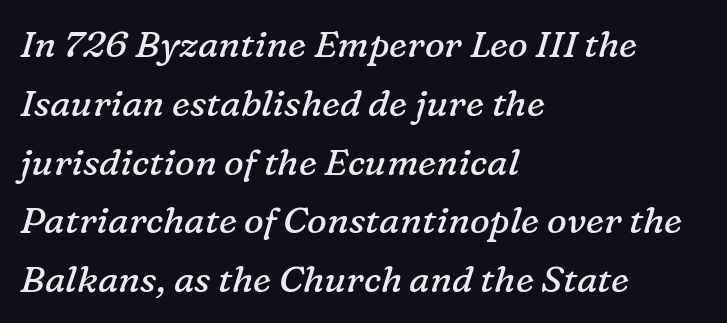
Q: Is the text bold? A: No.
Q: Is the text italic (slanted)? A: Yes, it leans right by about 16 degrees.
Q: Is the typeface a serif or a sans-serif typeface? A: Serif.
Q: Is the text underlined? A: No.
Q: How is the paragraph aligned? A: Left-aligned.
Q: Is the spacing between letters normal or unusually wide? A: Normal.
Q: Is the spacing between lines tight, normal or loose? A: Normal.
Q: Width (condensed, normal, or wide)? A: Normal.
Q: Stroke contrast? A: Low.
Q: x-height? A: Medium.
Q: Monospaced? A: No.
